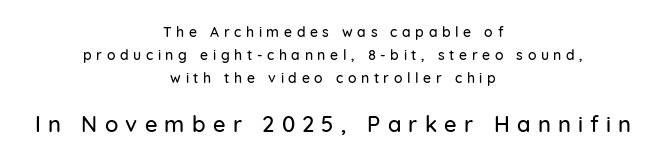
Q: Is the text italic (slanted)? A: No, it is upright.
Q: Is the text underlined? A: No.
Q: How is the paragraph aligned? A: Centered.
Q: Is the spacing between letters normal or unusually wide? A: Unusually wide.
Q: Is the spacing between lines tight, normal or loose? A: Normal.
Q: Which block of text is set in a larger size, the first (top) or the second (bottom)? A: The second (bottom) one.
